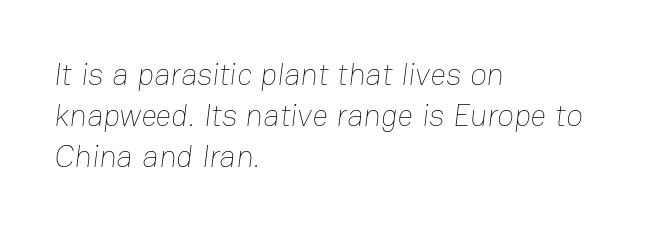
Q: Is the text bold? A: No.
Q: Is the text underlined? A: No.
Q: How is the paragraph aligned? A: Left-aligned.
Q: Is the spacing between letters normal or unusually wide? A: Normal.
Q: Is the spacing between lines tight, normal or loose? A: Normal.
Q: Width (condensed, normal, or wide)? A: Normal.
Q: Stroke contrast? A: Low.
Q: x-height? A: Medium.
Q: Monospaced? A: No.
